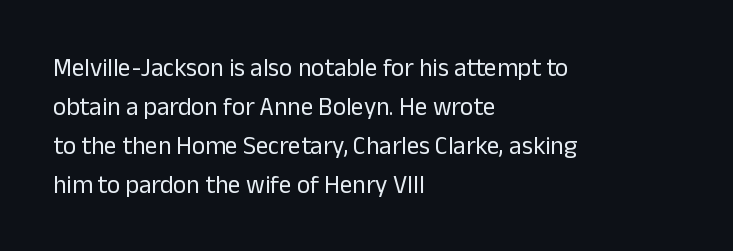
{"italic": "no", "bold": "no", "underline": "no", "align": "left", "line_spacing": "normal", "line_spacing_ratio": 1.56, "letter_spacing": "normal", "letter_spacing_em": 0.0, "glyph_px": 25}
